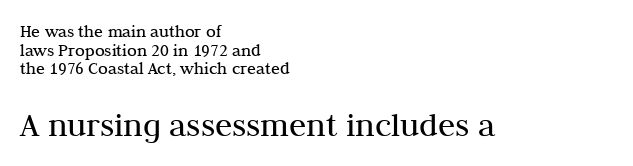
{"serif": "yes", "italic": "no", "bold": "no", "weight": "regular", "width": "normal", "stroke_contrast": "medium", "x_height": "medium", "monospaced": "no", "underline": "no", "align": "left", "line_spacing": "tight", "line_spacing_ratio": 1.04, "letter_spacing": "normal", "letter_spacing_em": 0.0, "larger_block": "second", "size_ratio": 1.94, "glyph_px": 35}
